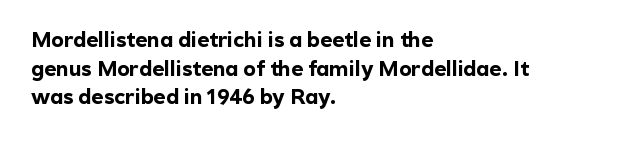
{"italic": "no", "bold": "yes", "underline": "no", "align": "left", "line_spacing": "normal", "line_spacing_ratio": 1.36, "letter_spacing": "normal", "letter_spacing_em": 0.0, "glyph_px": 21}
